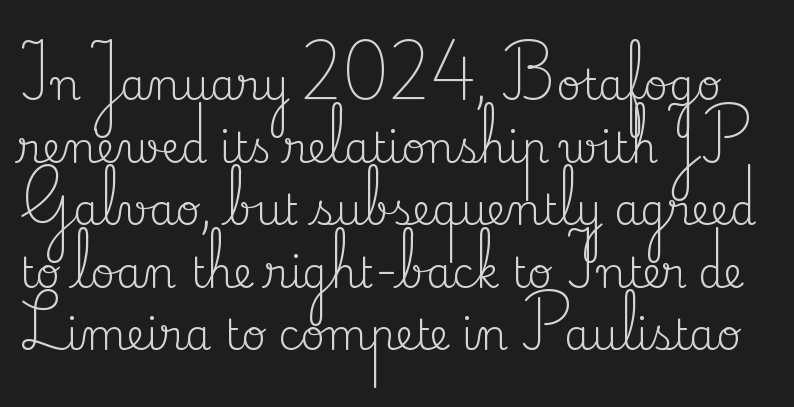
Q: Is the text bold? A: No.
Q: Is the text italic (slanted)? A: No, it is upright.
Q: Is the typeface a serif or a sans-serif typeface? A: Serif.
Q: Is the text underlined? A: No.
Q: Is the spacing between letters normal or unusually wide? A: Normal.
Q: Is the spacing between lines tight, normal or loose? A: Normal.
Q: Width (condensed, normal, or wide)? A: Normal.
Q: Stroke contrast? A: Medium.
Q: x-height? A: Small.
Q: Monospaced? A: No.
